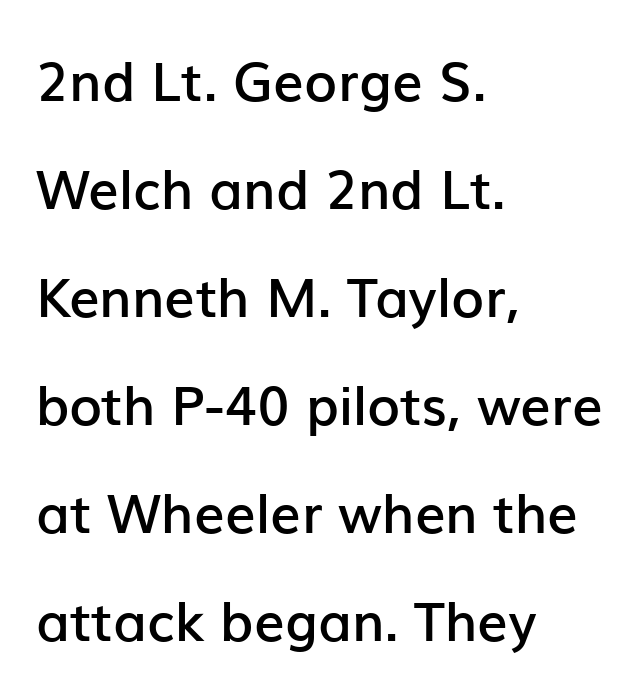
Q: Is the text bold? A: Semi-bold.
Q: Is the text italic (slanted)? A: No, it is upright.
Q: Is the typeface a serif or a sans-serif typeface? A: Sans-serif.
Q: Is the text underlined? A: No.
Q: How is the paragraph aligned? A: Left-aligned.
Q: Is the spacing between letters normal or unusually wide? A: Normal.
Q: Is the spacing between lines tight, normal or loose? A: Loose.
Q: Width (condensed, normal, or wide)? A: Normal.
Q: Stroke contrast? A: Low.
Q: x-height? A: Medium.
Q: Monospaced? A: No.
